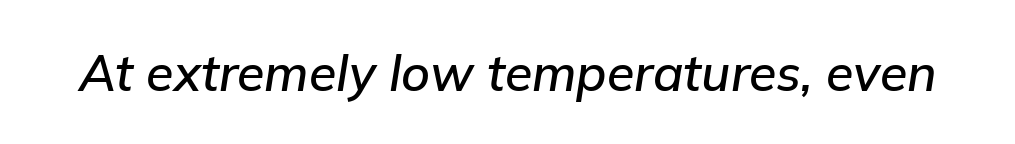
The image shows 50 px text type, italic (leaning right); set normal letter spacing, not underlined; low stroke contrast and a medium x-height.
